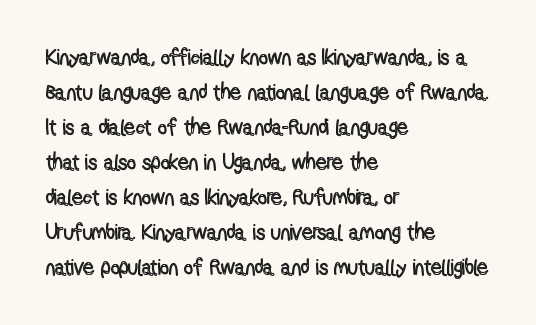
The image shows 22 px text type, upright; set left-aligned, normal line spacing (1.59x), normal letter spacing, not underlined.
